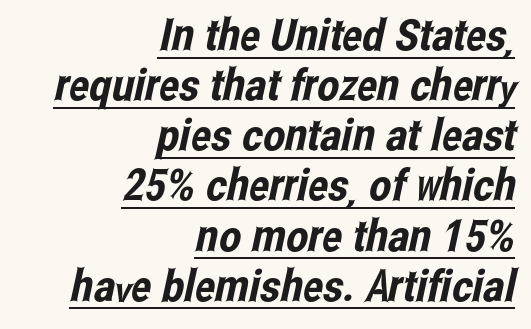
The image shows 44 px condensed sans-serif type; set right-aligned, tight line spacing (1.14x), normal letter spacing, underlined; low stroke contrast and a medium x-height.
